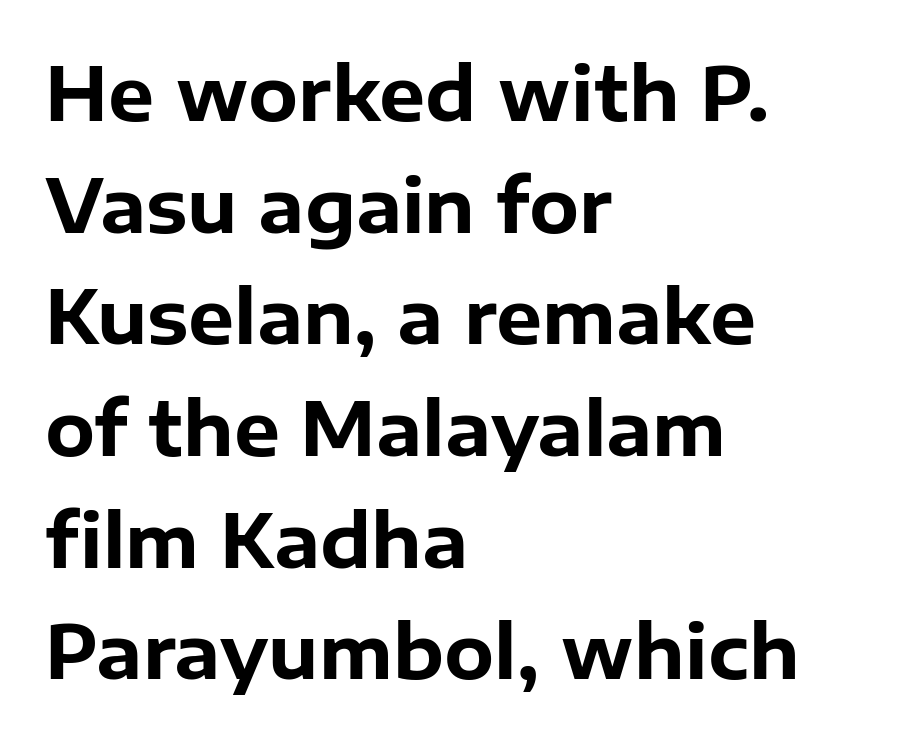
Q: Is the text bold? A: Yes.
Q: Is the text italic (slanted)? A: No, it is upright.
Q: Is the typeface a serif or a sans-serif typeface? A: Sans-serif.
Q: Is the text underlined? A: No.
Q: How is the paragraph aligned? A: Left-aligned.
Q: Is the spacing between letters normal or unusually wide? A: Normal.
Q: Is the spacing between lines tight, normal or loose? A: Normal.
Q: Width (condensed, normal, or wide)? A: Normal.
Q: Stroke contrast? A: Low.
Q: x-height? A: Medium.
Q: Monospaced? A: No.
